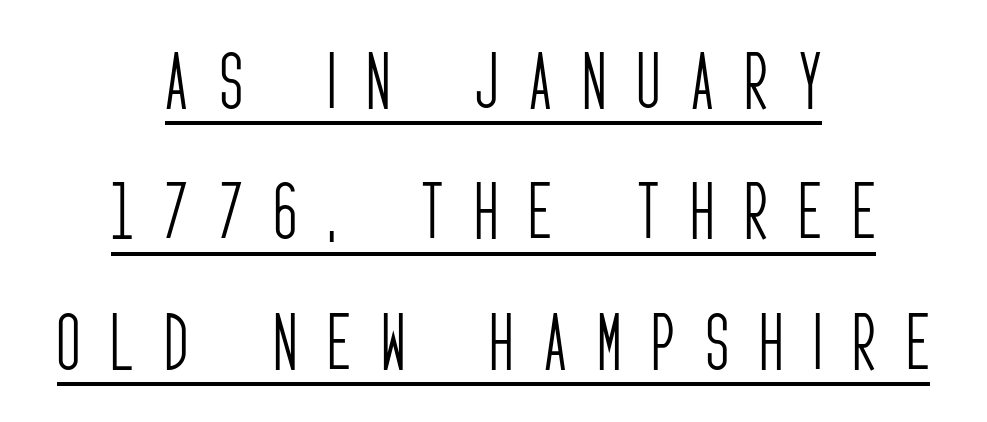
Q: Is the text bold? A: No.
Q: Is the text italic (slanted)? A: No, it is upright.
Q: Is the typeface a serif or a sans-serif typeface? A: Sans-serif.
Q: Is the text underlined? A: Yes.
Q: How is the paragraph aligned? A: Centered.
Q: Is the spacing between letters normal or unusually wide? A: Unusually wide.
Q: Is the spacing between lines tight, normal or loose? A: Loose.
Q: Width (condensed, normal, or wide)? A: Condensed.
Q: Stroke contrast? A: Low.
Q: x-height? A: Large.
Q: Monospaced? A: No.
